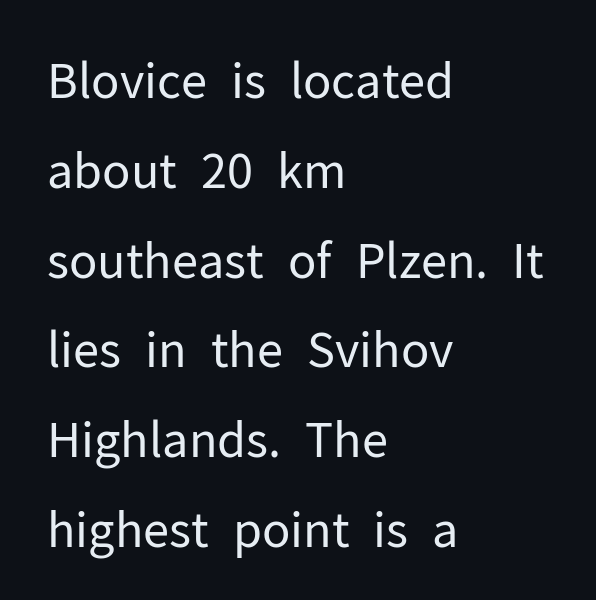
{"serif": "no", "italic": "no", "bold": "no", "weight": "regular", "width": "normal", "stroke_contrast": "low", "x_height": "medium", "monospaced": "no", "underline": "no", "align": "left", "line_spacing_ratio": 1.87, "letter_spacing": "normal", "letter_spacing_em": 0.0, "glyph_px": 48}
